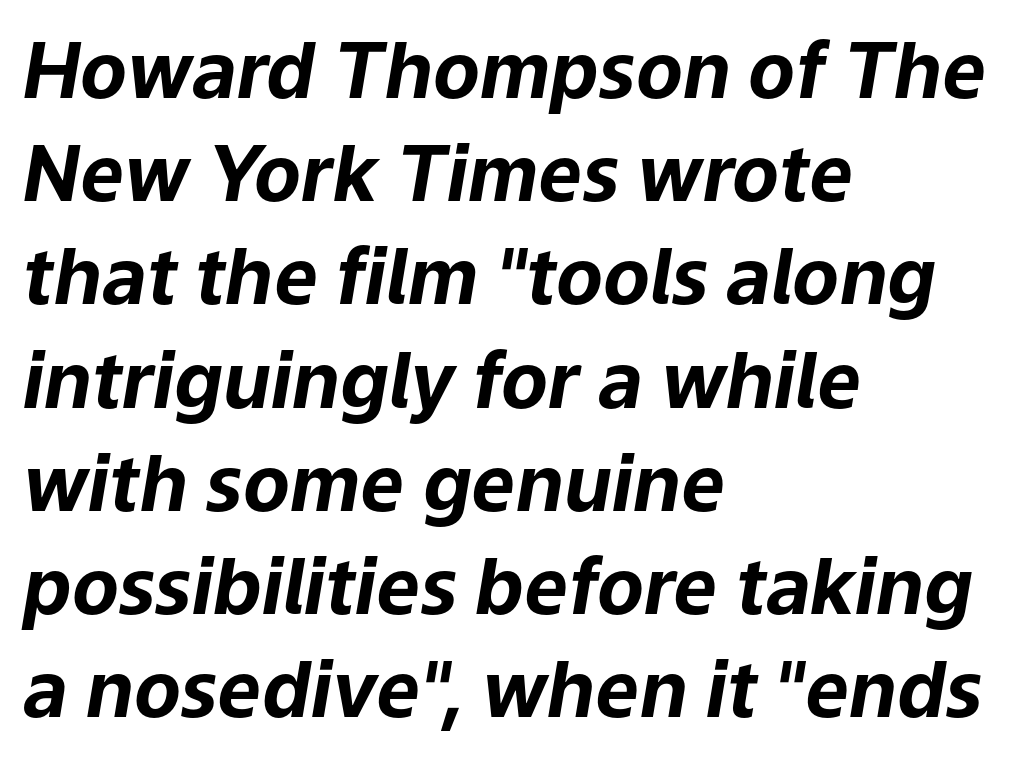
Evenly set lines give the paragraph a standard silhouette. Notice how the passage keeps a crisp vertical edge on the left only. The letters are slanted; this is an italic face. You could not count columns in this text — the font is proportionally spaced. Compared with an ordinary text face, these strokes are far heavier — a full bold.
